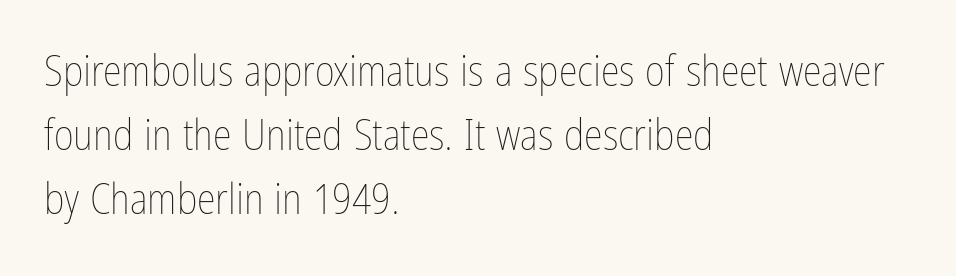
The image shows 43 px thin, condensed type, upright; set left-aligned, normal line spacing (1.49x), normal letter spacing, not underlined; low stroke contrast and a medium x-height.
